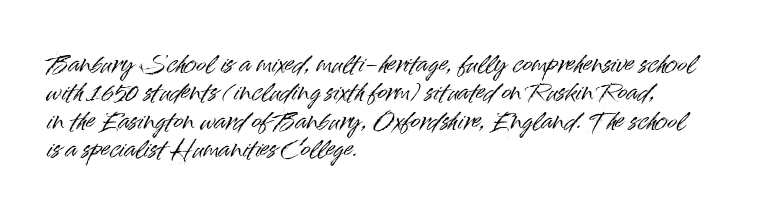
The image shows 23 px text type; set left-aligned, line spacing 1.23x, normal letter spacing, not underlined.
